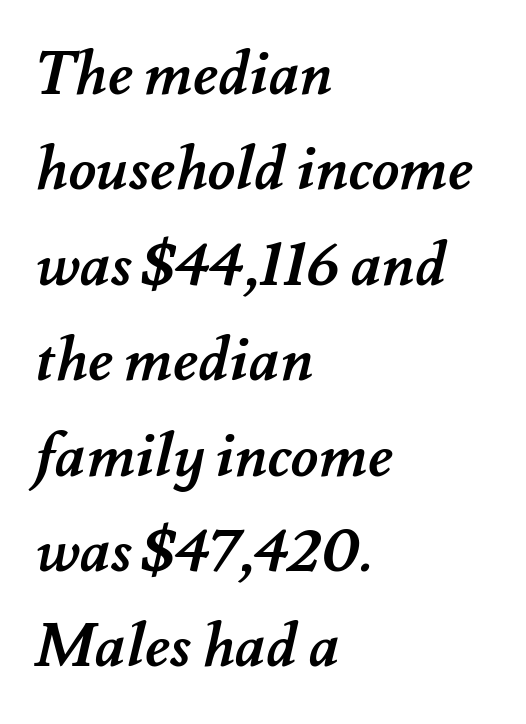
The image shows 60 px semibold type; set left-aligned, normal line spacing (1.59x), normal letter spacing, not underlined; medium stroke contrast and a small x-height.
